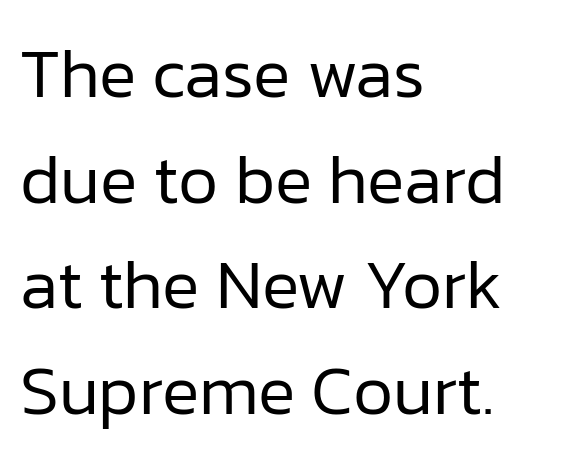
{"serif": "no", "italic": "no", "bold": "no", "weight": "regular", "width": "normal", "stroke_contrast": "low", "x_height": "medium", "monospaced": "no", "underline": "no", "align": "left", "line_spacing": "normal", "line_spacing_ratio": 1.51, "letter_spacing": "normal", "letter_spacing_em": 0.0, "glyph_px": 70}
